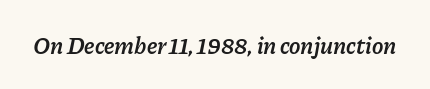
{"italic": "yes", "lean": "right", "slant_degrees": 11, "bold": "semi", "underline": "no", "letter_spacing": "normal", "letter_spacing_em": 0.0, "glyph_px": 24}
